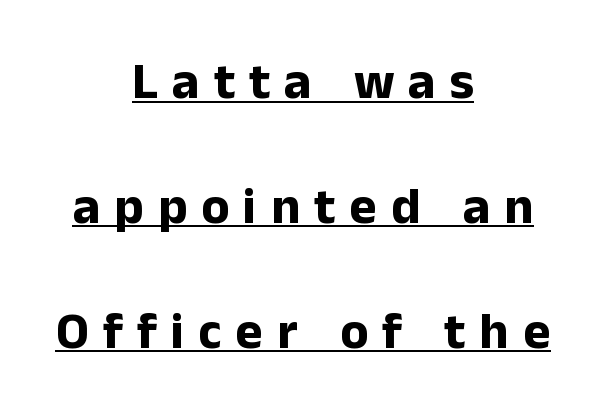
{"serif": "no", "italic": "no", "bold": "yes", "weight": "bold", "width": "normal", "stroke_contrast": "low", "x_height": "medium", "monospaced": "no", "underline": "yes", "align": "center", "line_spacing": "loose", "line_spacing_ratio": 2.4, "letter_spacing": "wide", "letter_spacing_em": 0.27, "glyph_px": 52}
